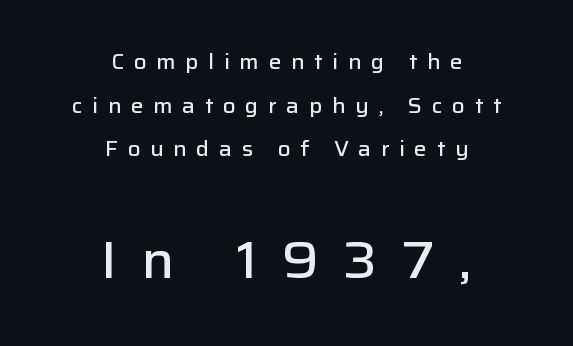
{"serif": "no", "italic": "no", "bold": "semi", "weight": "semibold", "width": "normal", "stroke_contrast": "low", "x_height": "medium", "monospaced": "no", "underline": "no", "align": "center", "line_spacing": "loose", "line_spacing_ratio": 2.08, "letter_spacing": "wide", "letter_spacing_em": 0.46, "larger_block": "second", "size_ratio": 2.48, "glyph_px": 52}
